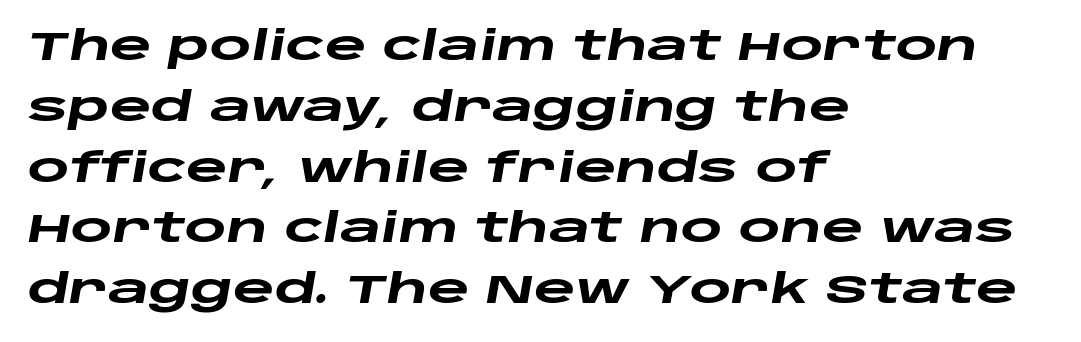
The image shows 40 px heavy, wide type, italic (leaning right); set left-aligned, normal line spacing (1.52x), normal letter spacing, not underlined; low stroke contrast and a large x-height.
